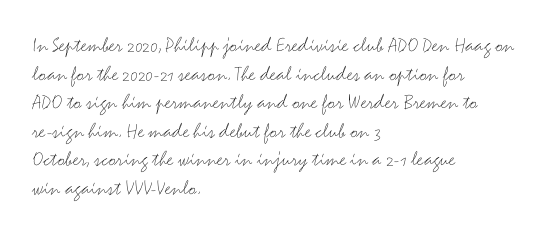
Q: Is the text bold? A: No.
Q: Is the text italic (slanted)? A: Yes.
Q: Is the text underlined? A: No.
Q: How is the paragraph aligned? A: Left-aligned.
Q: Is the spacing between letters normal or unusually wide? A: Normal.
Q: Is the spacing between lines tight, normal or loose? A: Normal.
